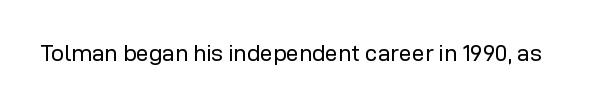
{"italic": "no", "bold": "no", "underline": "no", "letter_spacing": "normal", "letter_spacing_em": 0.0, "glyph_px": 23}
